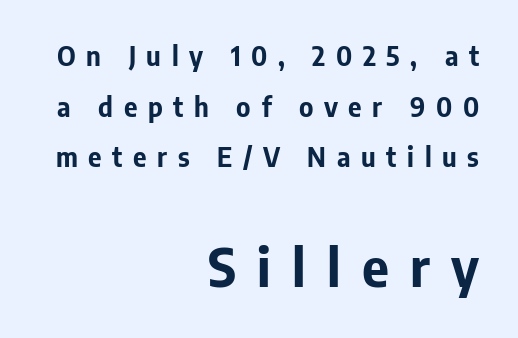
The image shows 52 px bold sans-serif type, upright; set right-aligned, loose line spacing (1.95x), unusually wide letter spacing (+0.41 em), not underlined; the second (bottom) block is 2.0x larger; low stroke contrast and a medium x-height.
